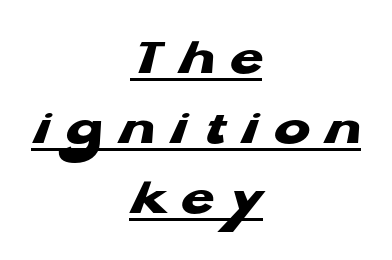
One glance says typical: line gaps are just what's usual. These lines are composed in type without serifs. Compared with typical body copy, the letter spacing here is much looser. A full-strength bold gives these letters their thick strokes. The lettering is marked with a stroke running underneath it. Horizontal alignment here is central, giving a formal, balanced look.
